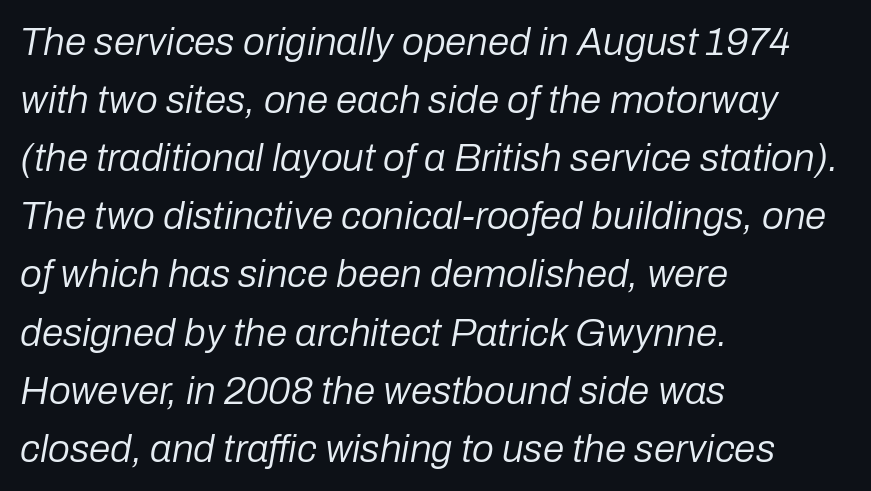
These lines keep a tight, regular rhythm from letter to letter. Think of a printed novel: that variable character pitch is what you see here. A typesetter would mark this as italic. Stroke mass is kept to a normal reading level or below. The rendering anchors every line to the left-hand side.
